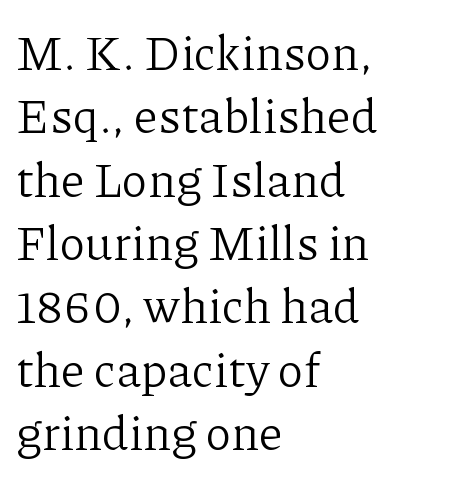
Counters stay open thanks to moderate or lighter strokes. Line spacing here is normal. The rendering uses natural spacing where letterforms have individual widths. Plain, unruled lines of type. It's the straight-up-and-down kind of type.
